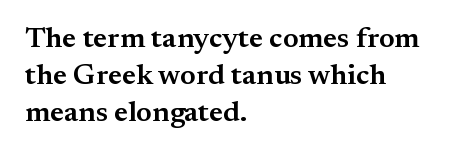
{"serif": "yes", "italic": "no", "bold": "semi", "weight": "semibold", "width": "normal", "stroke_contrast": "medium", "x_height": "small", "monospaced": "no", "underline": "no", "align": "left", "line_spacing": "normal", "line_spacing_ratio": 1.28, "letter_spacing": "normal", "letter_spacing_em": 0.0, "glyph_px": 29}
